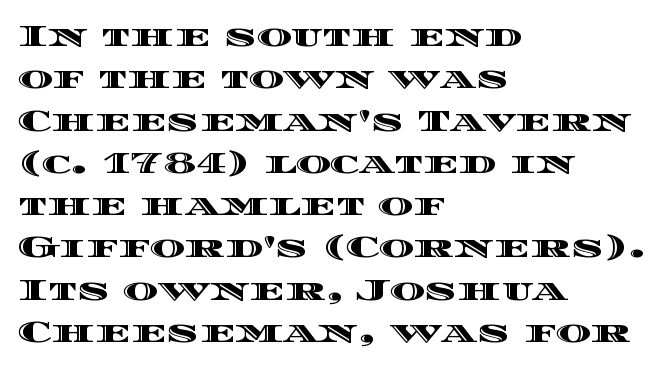
Check the space under the baseline: it is left empty. Rows of type keep a routine distance in the vertical direction. Leftover space on each line is placed entirely after the last word. It's the straight-up-and-down kind of type. You could not count columns in this text — the font is proportionally spaced.
